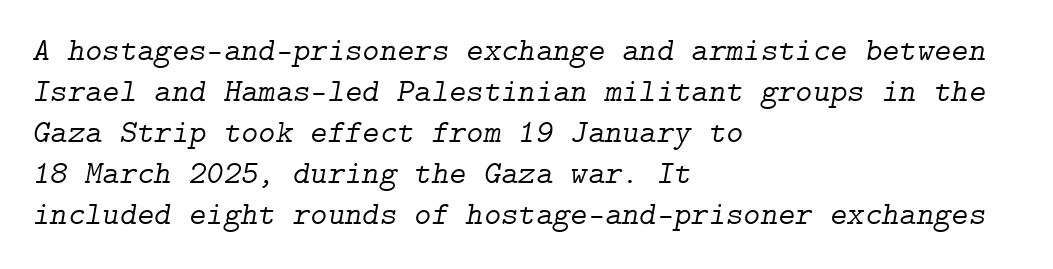
The text block is weighted toward the left margin, trailing off unevenly rightward. This sample uses an oblique cut, with every glyph tilted off the vertical. No word sits above an underline. The strokes carry an ordinary text weight at most. A typesetter would call this zero additional tracking. Unlike a clean sans, this face finishes its strokes with serifs.
